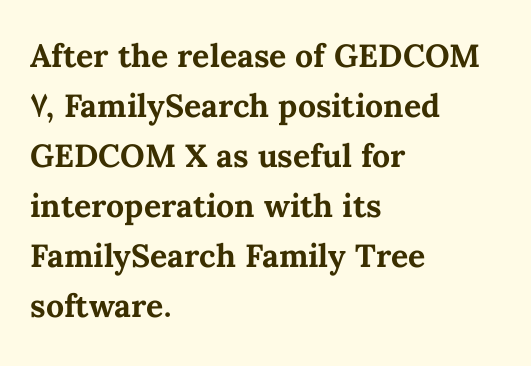
{"italic": "no", "bold": "yes", "weight": "bold", "width": "normal", "stroke_contrast": "medium", "x_height": "medium", "monospaced": "no", "underline": "no", "align": "left", "line_spacing": "normal", "line_spacing_ratio": 1.56, "letter_spacing": "normal", "letter_spacing_em": 0.0, "glyph_px": 32}
